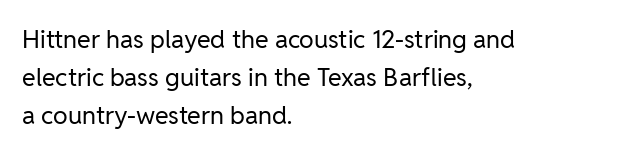
Q: Is the text bold? A: No.
Q: Is the text italic (slanted)? A: No, it is upright.
Q: Is the text underlined? A: No.
Q: How is the paragraph aligned? A: Left-aligned.
Q: Is the spacing between letters normal or unusually wide? A: Normal.
Q: Is the spacing between lines tight, normal or loose? A: Normal.
